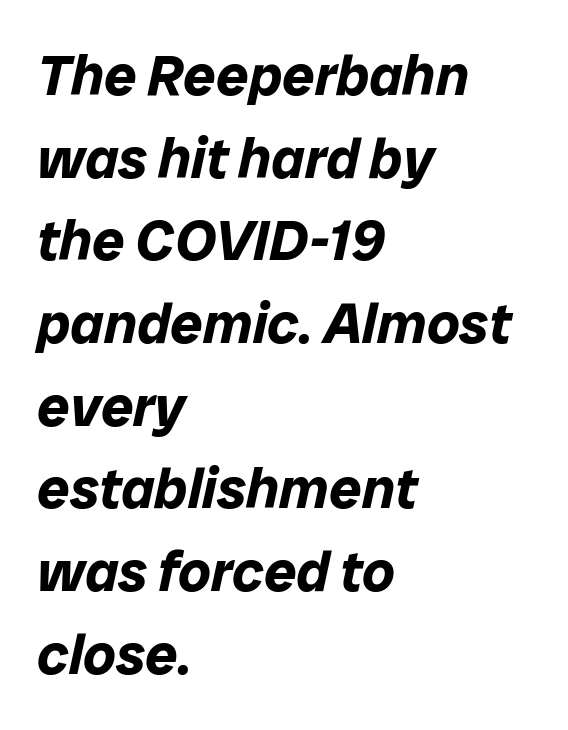
{"italic": "yes", "lean": "right", "slant_degrees": 12, "bold": "yes", "weight": "bold", "width": "normal", "stroke_contrast": "low", "x_height": "medium", "monospaced": "no", "underline": "no", "align": "left", "line_spacing": "normal", "line_spacing_ratio": 1.45, "letter_spacing": "normal", "letter_spacing_em": 0.0, "glyph_px": 57}
